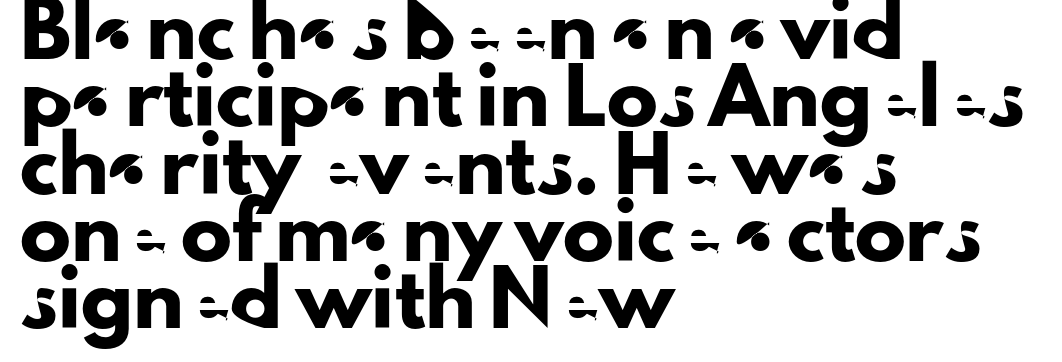
Q: Is the text italic (slanted)? A: No, it is upright.
Q: Is the typeface a serif or a sans-serif typeface? A: Sans-serif.
Q: Is the text underlined? A: No.
Q: How is the paragraph aligned? A: Left-aligned.
Q: Is the spacing between letters normal or unusually wide? A: Normal.
Q: Is the spacing between lines tight, normal or loose? A: Normal.
Q: Width (condensed, normal, or wide)? A: Normal.
Q: Stroke contrast? A: Low.
Q: x-height? A: Small.
Q: Monospaced? A: No.
